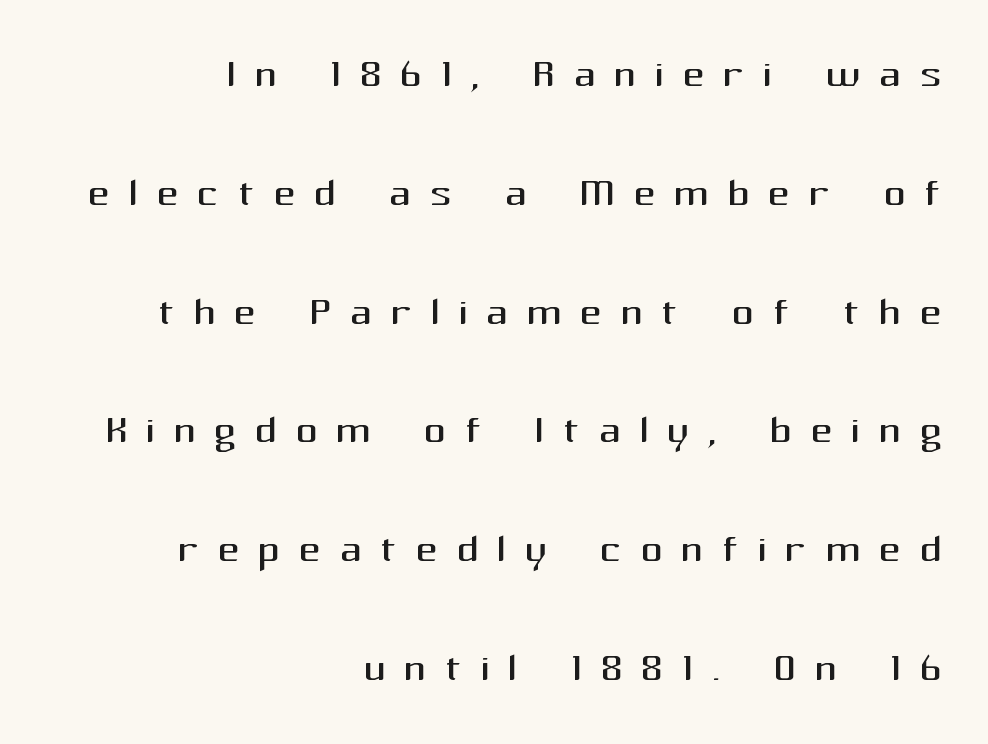
Q: Is the text bold? A: No.
Q: Is the text italic (slanted)? A: No, it is upright.
Q: Is the typeface a serif or a sans-serif typeface? A: Sans-serif.
Q: Is the text underlined? A: No.
Q: How is the paragraph aligned? A: Right-aligned.
Q: Is the spacing between letters normal or unusually wide? A: Unusually wide.
Q: Is the spacing between lines tight, normal or loose? A: Loose.
Q: Width (condensed, normal, or wide)? A: Normal.
Q: Stroke contrast? A: Medium.
Q: x-height? A: Medium.
Q: Monospaced? A: No.
